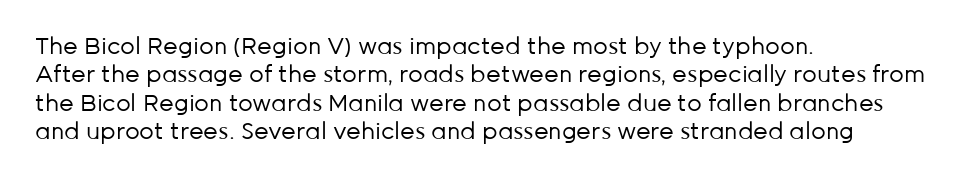
The image shows 23 px text type, upright; set left-aligned, line spacing 1.23x, normal letter spacing, not underlined.
